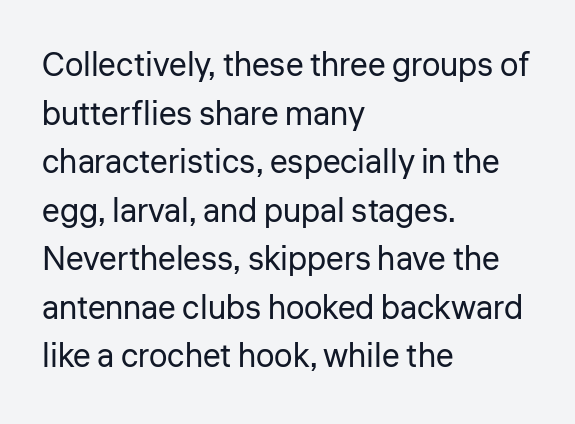
{"serif": "no", "italic": "no", "bold": "no", "weight": "regular", "width": "normal", "stroke_contrast": "low", "x_height": "medium", "monospaced": "no", "underline": "no", "align": "left", "line_spacing": "normal", "line_spacing_ratio": 1.47, "letter_spacing": "normal", "letter_spacing_em": 0.0, "glyph_px": 33}
